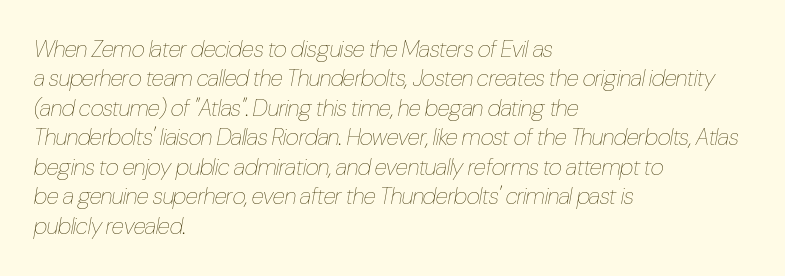
Underline: absent. Stroke mass is kept to a normal reading level or below. The lettering tilts uniformly, giving the passage an italic look. How are the letters spaced? Ordinarily, with no added tracking.
